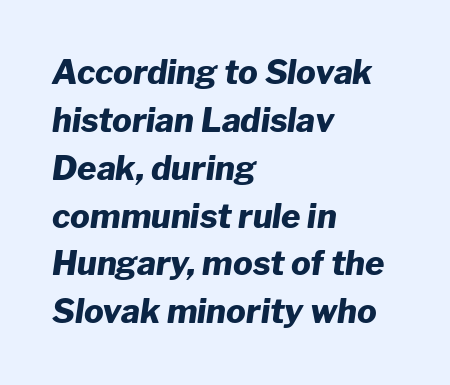
{"italic": "yes", "lean": "right", "slant_degrees": 8, "bold": "yes", "weight": "heavy", "width": "normal", "stroke_contrast": "low", "x_height": "medium", "monospaced": "no", "underline": "no", "align": "left", "line_spacing": "normal", "line_spacing_ratio": 1.45, "letter_spacing": "normal", "letter_spacing_em": 0.0, "glyph_px": 33}
